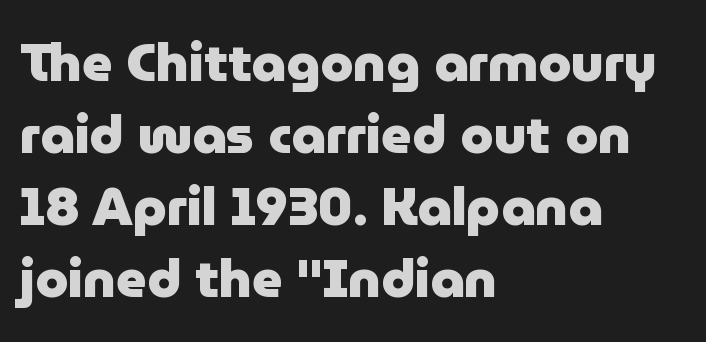
Q: Is the text bold? A: Yes.
Q: Is the text italic (slanted)? A: No, it is upright.
Q: Is the typeface a serif or a sans-serif typeface? A: Sans-serif.
Q: Is the text underlined? A: No.
Q: How is the paragraph aligned? A: Left-aligned.
Q: Is the spacing between letters normal or unusually wide? A: Normal.
Q: Is the spacing between lines tight, normal or loose? A: Normal.
Q: Width (condensed, normal, or wide)? A: Normal.
Q: Stroke contrast? A: Low.
Q: x-height? A: Medium.
Q: Monospaced? A: No.
